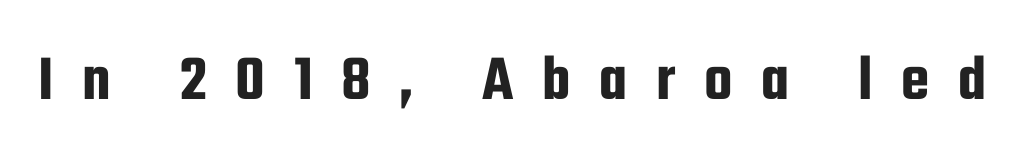
{"serif": "no", "italic": "no", "width": "condensed", "stroke_contrast": "low", "x_height": "medium", "monospaced": "no", "underline": "no", "letter_spacing": "wide", "letter_spacing_em": 0.44, "glyph_px": 65}
